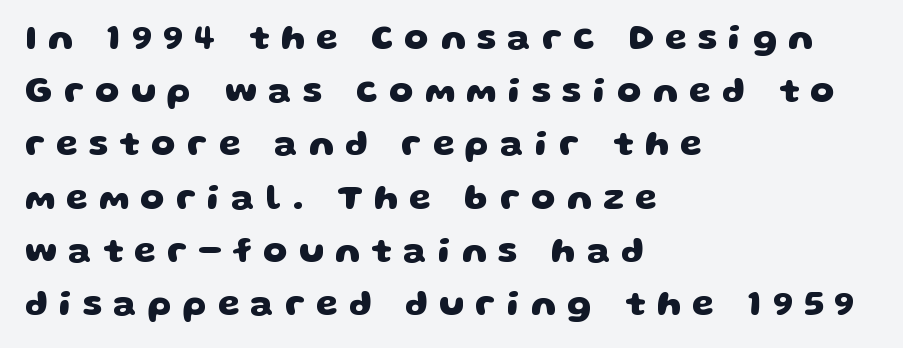
Only glyphs here, with clear space below each row. The face used here is proportionally spaced, like ordinary book or web type. Horizontal alignment here is leftward, the default for most running prose. The characters look thick and weighty, a clear bold. Classification — sans serif. The horizontal fit of the characters is loose and conspicuously gappy.
